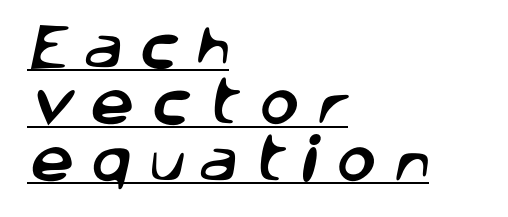
The specimen includes a rule beneath the text block's lines. If you measured baseline to baseline, you'd find a short distance. Proportional: the letters do not fall into vertical columns. No feet cap the strokes, marking this as sans-serif type.
